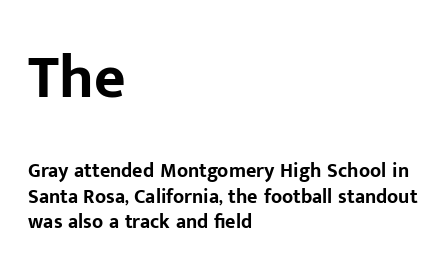
Q: Is the text bold? A: Yes.
Q: Is the text italic (slanted)? A: No, it is upright.
Q: Is the typeface a serif or a sans-serif typeface? A: Sans-serif.
Q: Is the text underlined? A: No.
Q: How is the paragraph aligned? A: Left-aligned.
Q: Is the spacing between letters normal or unusually wide? A: Normal.
Q: Is the spacing between lines tight, normal or loose? A: Normal.
Q: Which block of text is set in a larger size, the first (top) or the second (bottom)? A: The first (top) one.
Q: Width (condensed, normal, or wide)? A: Normal.
Q: Stroke contrast? A: Low.
Q: x-height? A: Medium.
Q: Monospaced? A: No.
